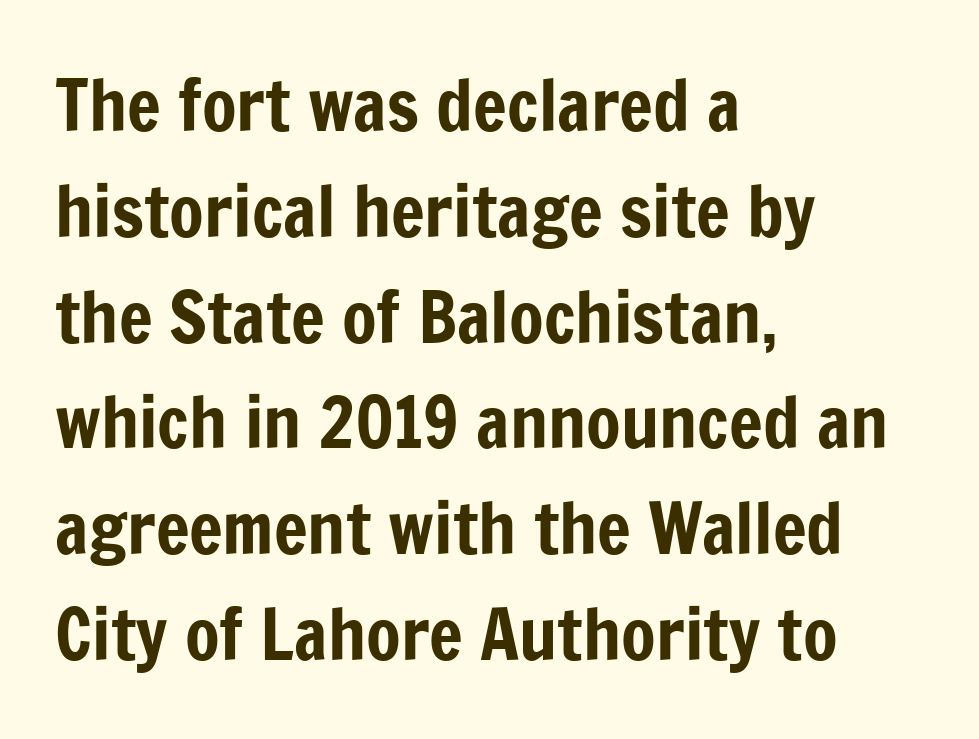
{"serif": "no", "italic": "no", "width": "condensed", "stroke_contrast": "low", "x_height": "medium", "monospaced": "no", "underline": "no", "align": "left", "line_spacing": "normal", "line_spacing_ratio": 1.49, "letter_spacing": "normal", "letter_spacing_em": 0.0, "glyph_px": 71}
